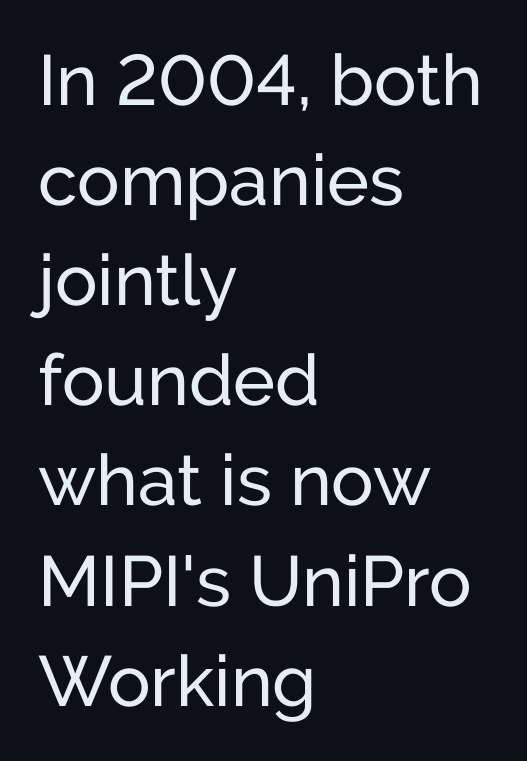
Default kerning and tracking; the words read as compact shapes. The letters stand upright; this is a roman face. Underlining? Definitely not there. This sample keeps an unexceptional amount of space between lines. Classification — sans serif.
